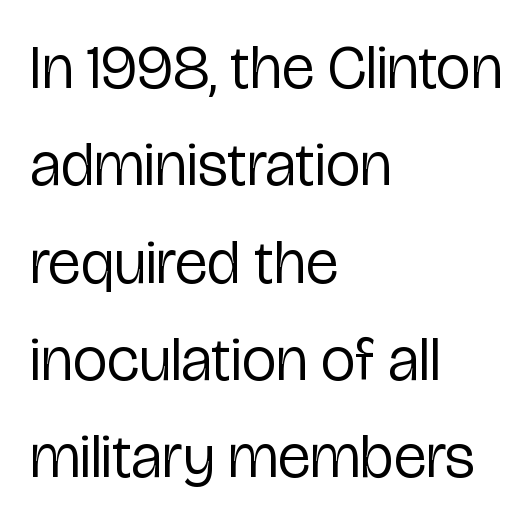
{"serif": "no", "italic": "no", "bold": "no", "weight": "regular", "width": "condensed", "stroke_contrast": "low", "x_height": "medium", "monospaced": "no", "underline": "no", "align": "left", "line_spacing": "normal", "line_spacing_ratio": 1.57, "letter_spacing": "normal", "letter_spacing_em": 0.0, "glyph_px": 62}
